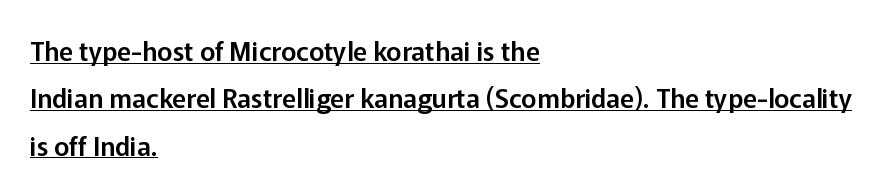
Characters remain perfectly vertical along every line. This rendering features underlined lettering. One-word summary of the alignment: left. Nothing unusual about the tracking: characters are spaced as the font intends.
